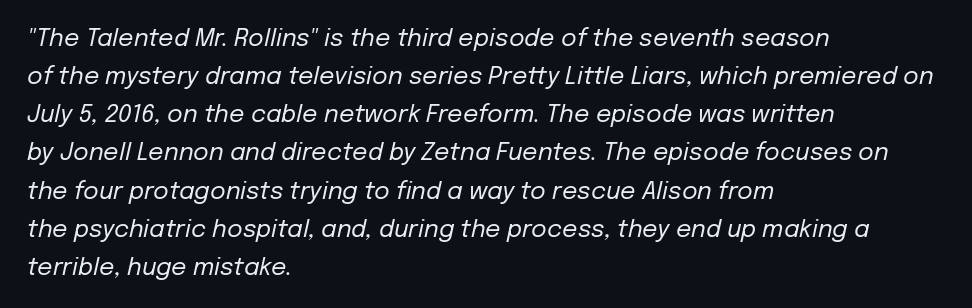
Q: Is the text bold? A: No.
Q: Is the text italic (slanted)? A: Yes, it leans right by about 12 degrees.
Q: Is the text underlined? A: No.
Q: How is the paragraph aligned? A: Left-aligned.
Q: Is the spacing between letters normal or unusually wide? A: Normal.
Q: Is the spacing between lines tight, normal or loose? A: Normal.
